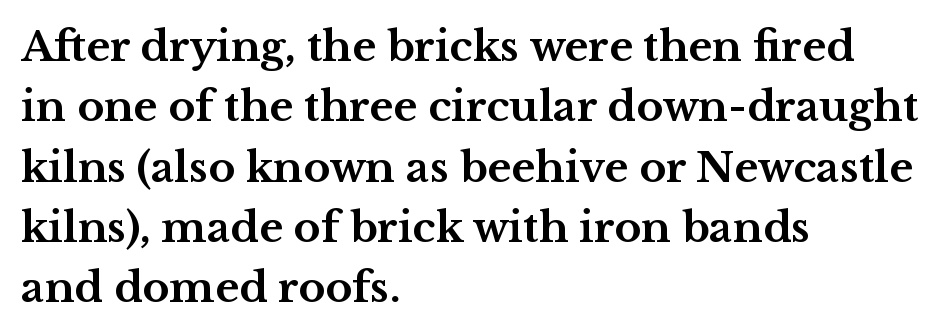
Plenty of ink on the page — the face is bold. A typesetter would call this proportional, since set widths differ per character. Reading down the column, the eye jumps a familiar distance to each next line. The type family on display is of the serif kind. Does extra space separate the letters? No, they use regular spacing. Each line starts at the same left margin while the right side varies.
